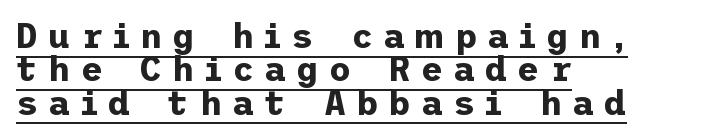
This sample is left-justified, so line endings fall wherever the words run out. In terms of weight, the rendering is a true, heavy bold. Very little white space separates one row of letters from the next. Glyph-to-glyph distance is far greater than everyday printed text. Like a heading marked for emphasis, these lines bear an underscore.
